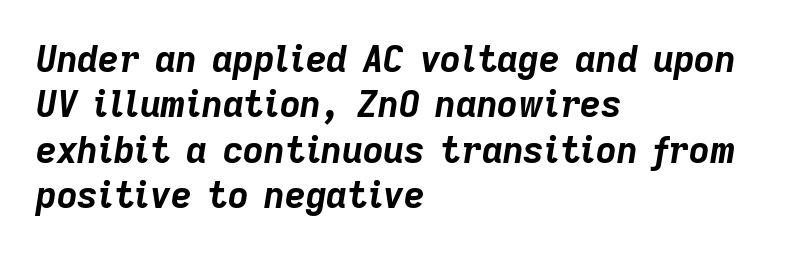
Varying glyph widths throughout — classic text-font behaviour. Italic: yes, the glyphs are oblique. The line-height multiplier appears to be the usual default. Look at the stroke-to-counter ratio: heavy, a bold. The text block is weighted toward the left margin, trailing off unevenly rightward.
